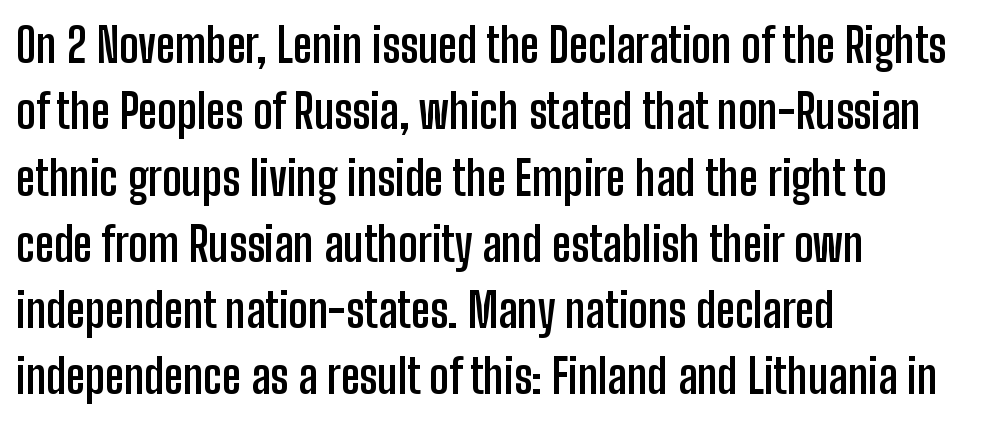
The image shows 47 px semibold, condensed sans-serif type, upright; set left-aligned, normal line spacing (1.41x), normal letter spacing, not underlined; low stroke contrast and a medium x-height.
